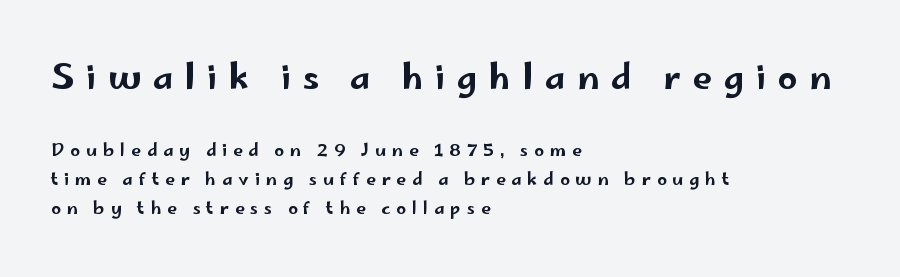
Q: Is the text italic (slanted)? A: No, it is upright.
Q: Is the typeface a serif or a sans-serif typeface? A: Sans-serif.
Q: Is the text underlined? A: No.
Q: How is the paragraph aligned? A: Left-aligned.
Q: Is the spacing between letters normal or unusually wide? A: Unusually wide.
Q: Which block of text is set in a larger size, the first (top) or the second (bottom)? A: The first (top) one.
Q: Width (condensed, normal, or wide)? A: Wide.
Q: Stroke contrast? A: Low.
Q: x-height? A: Small.
Q: Monospaced? A: No.
